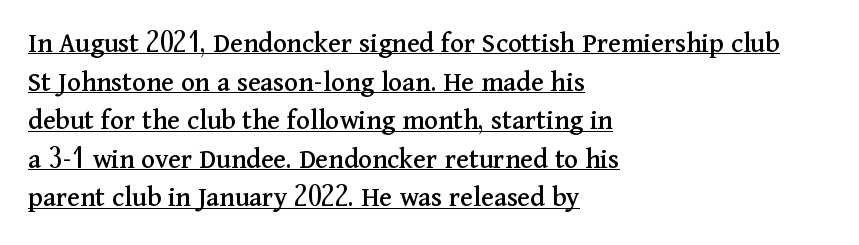
{"serif": "yes", "italic": "no", "width": "normal", "stroke_contrast": "medium", "x_height": "medium", "monospaced": "no", "underline": "yes", "align": "left", "line_spacing": "normal", "line_spacing_ratio": 1.33, "letter_spacing": "normal", "letter_spacing_em": 0.0, "glyph_px": 29}
